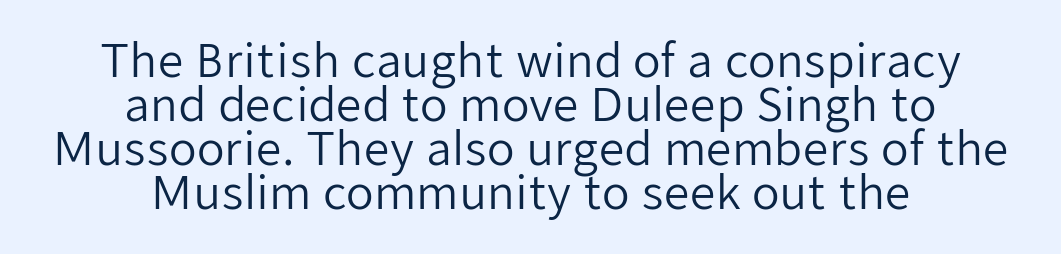
Nobody touched the tracking dial on this one. Note the varied advance widths — an 'i' is clearly narrower than an 'm'. Underline: absent. Reading down the block, each line starts at a different indent, mirrored at its end. The axis of the letterforms is exactly vertical.
